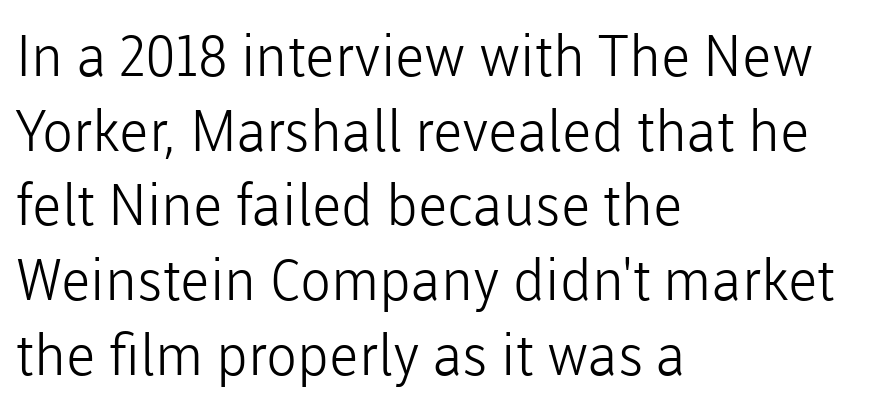
A student would call this left alignment; a typographer would say flush left, rag right. Students, note that the glyphs here touch the page at normal intervals. The gap between lines stays unmarked. Weight: in the light-to-regular range. These lines are rendered in a variable-pitch font.
